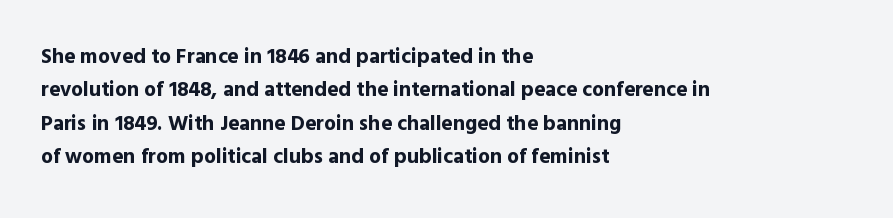
{"italic": "no", "bold": "yes", "underline": "no", "align": "left", "line_spacing": "normal", "line_spacing_ratio": 1.59, "letter_spacing": "normal", "letter_spacing_em": 0.0, "glyph_px": 21}
